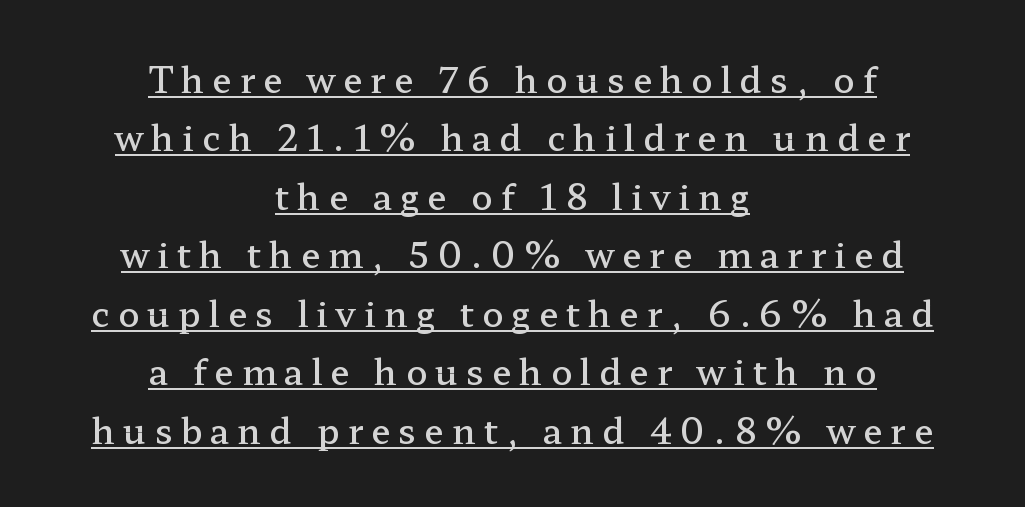
Q: Is the text bold? A: Semi-bold.
Q: Is the text italic (slanted)? A: No, it is upright.
Q: Is the typeface a serif or a sans-serif typeface? A: Serif.
Q: Is the text underlined? A: Yes.
Q: How is the paragraph aligned? A: Centered.
Q: Is the spacing between letters normal or unusually wide? A: Unusually wide.
Q: Is the spacing between lines tight, normal or loose? A: Normal.
Q: Width (condensed, normal, or wide)? A: Wide.
Q: Stroke contrast? A: Low.
Q: x-height? A: Medium.
Q: Monospaced? A: No.
